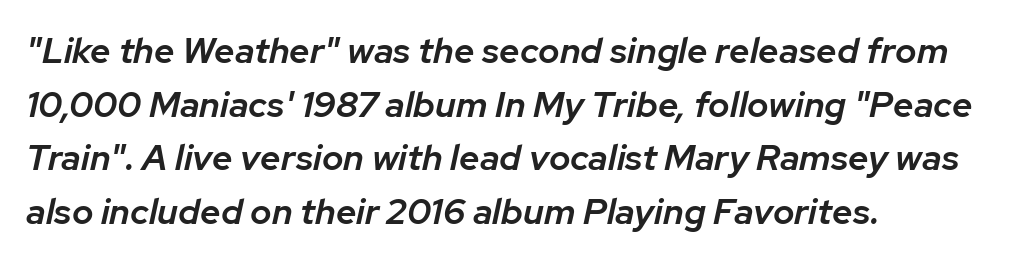
{"italic": "yes", "lean": "right", "slant_degrees": 12, "bold": "semi", "weight": "semibold", "width": "normal", "stroke_contrast": "low", "x_height": "medium", "monospaced": "no", "underline": "no", "align": "left", "line_spacing": "normal", "line_spacing_ratio": 1.49, "letter_spacing": "normal", "letter_spacing_em": 0.0, "glyph_px": 36}
